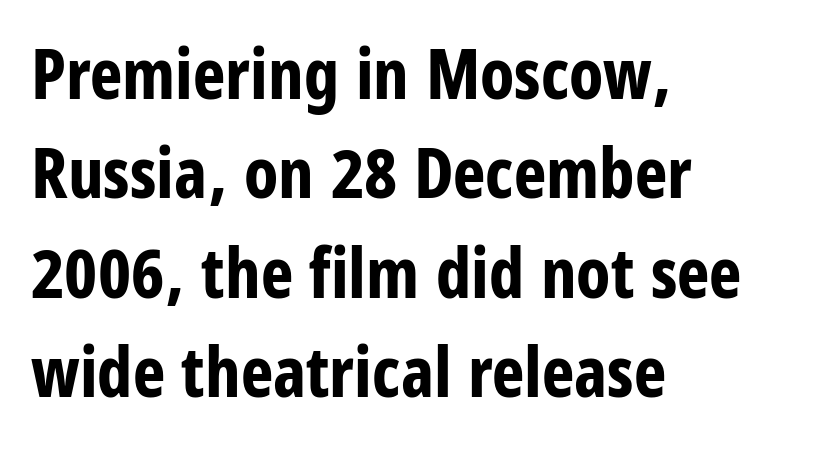
There is no visible air inserted between adjacent glyphs. A classic flush-left, rag-right setting is used for this passage. The rendering uses natural spacing where letterforms have individual widths. Is there much room between lines? A standard amount, neither cramped nor airy.
